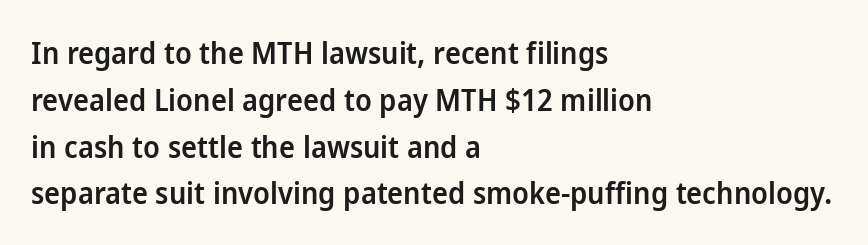
Q: Is the text bold? A: Semi-bold.
Q: Is the text italic (slanted)? A: No, it is upright.
Q: Is the typeface a serif or a sans-serif typeface? A: Sans-serif.
Q: Is the text underlined? A: No.
Q: How is the paragraph aligned? A: Left-aligned.
Q: Is the spacing between letters normal or unusually wide? A: Normal.
Q: Is the spacing between lines tight, normal or loose? A: Normal.
Q: Width (condensed, normal, or wide)? A: Normal.
Q: Stroke contrast? A: Low.
Q: x-height? A: Medium.
Q: Monospaced? A: No.
